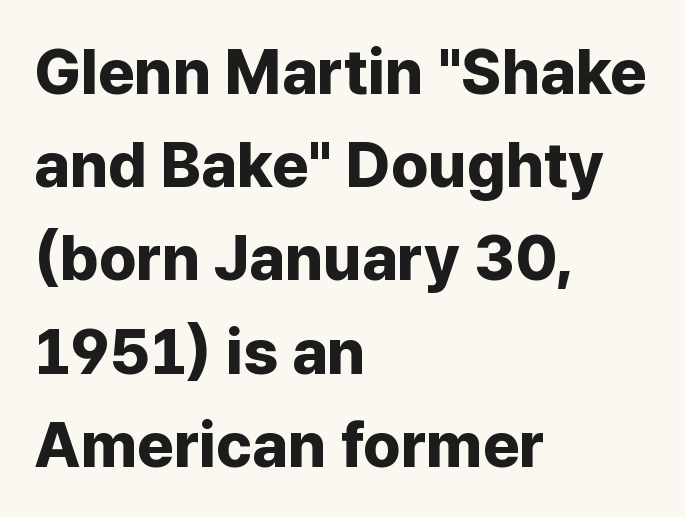
The image shows 63 px bold sans-serif type, upright; set left-aligned, normal line spacing (1.48x), normal letter spacing, not underlined; low stroke contrast and a medium x-height.
